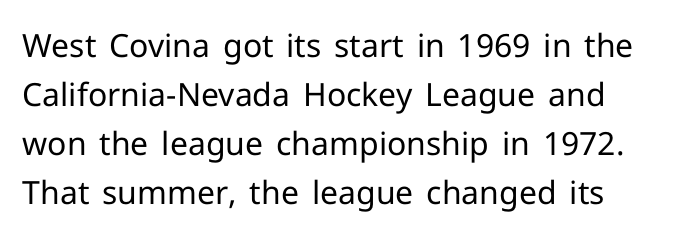
Think of a printed novel: that variable character pitch is what you see here. The specimen omits any rule beneath the text block's lines. What's the leading like? Ordinary, nothing unusual. A typesetter would call this zero additional tracking.
